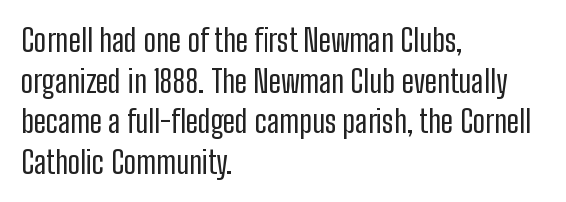
{"serif": "no", "italic": "no", "bold": "no", "weight": "regular", "width": "condensed", "stroke_contrast": "low", "x_height": "medium", "monospaced": "no", "underline": "no", "align": "left", "line_spacing": "normal", "line_spacing_ratio": 1.31, "letter_spacing": "normal", "letter_spacing_em": 0.0, "glyph_px": 31}
